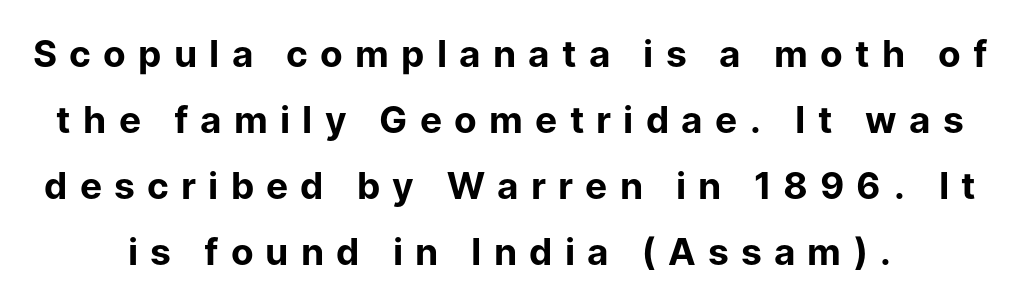
{"serif": "no", "italic": "no", "bold": "yes", "weight": "bold", "width": "normal", "stroke_contrast": "low", "x_height": "medium", "monospaced": "no", "underline": "no", "line_spacing_ratio": 1.78, "letter_spacing": "wide", "letter_spacing_em": 0.33, "glyph_px": 37}
